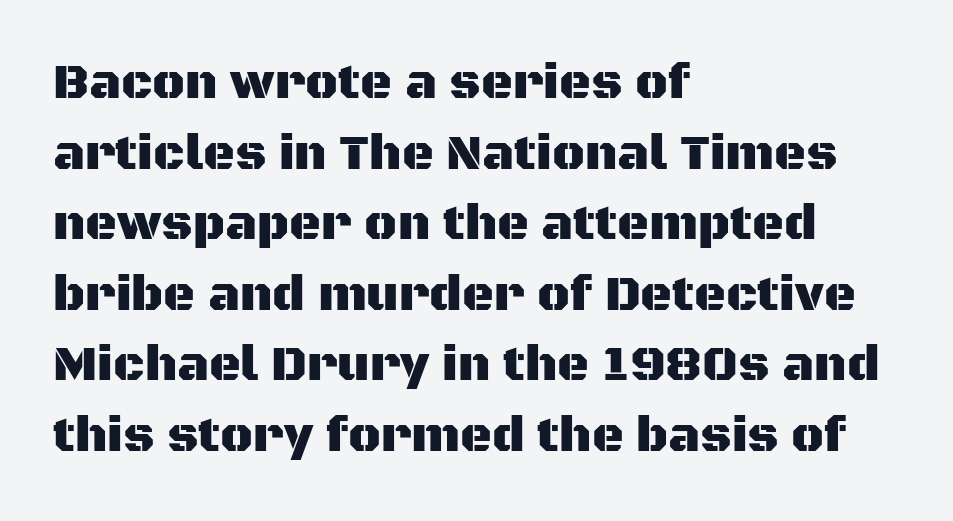
Q: Is the text italic (slanted)? A: No, it is upright.
Q: Is the typeface a serif or a sans-serif typeface? A: Sans-serif.
Q: Is the text underlined? A: No.
Q: How is the paragraph aligned? A: Left-aligned.
Q: Is the spacing between letters normal or unusually wide? A: Normal.
Q: Is the spacing between lines tight, normal or loose? A: Normal.
Q: Width (condensed, normal, or wide)? A: Normal.
Q: Stroke contrast? A: Medium.
Q: x-height? A: Large.
Q: Monospaced? A: No.
